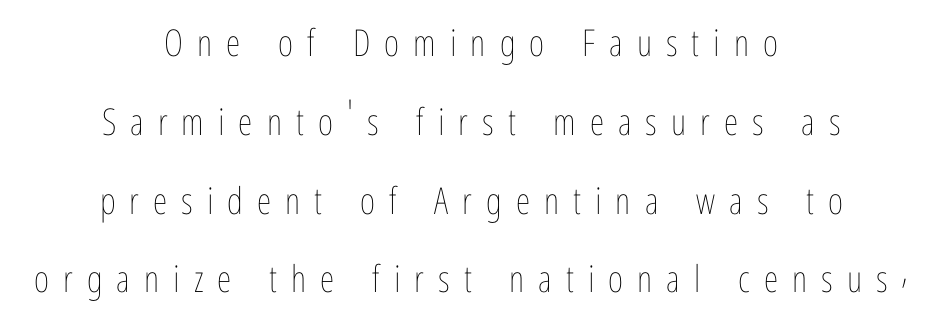
The image shows 37 px thin, condensed type, upright; set centered, loose line spacing (2.13x), unusually wide letter spacing (+0.38 em), not underlined; low stroke contrast and a medium x-height.
